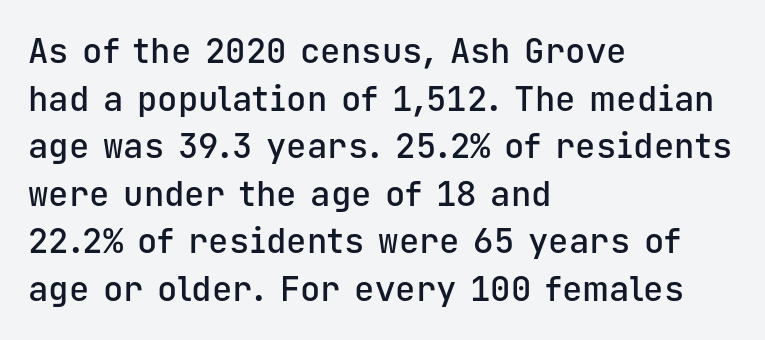
Q: Is the text bold? A: Semi-bold.
Q: Is the text italic (slanted)? A: No, it is upright.
Q: Is the typeface a serif or a sans-serif typeface? A: Sans-serif.
Q: Is the text underlined? A: No.
Q: How is the paragraph aligned? A: Left-aligned.
Q: Is the spacing between letters normal or unusually wide? A: Normal.
Q: Is the spacing between lines tight, normal or loose? A: Normal.
Q: Width (condensed, normal, or wide)? A: Normal.
Q: Stroke contrast? A: Low.
Q: x-height? A: Medium.
Q: Monospaced? A: Yes.
